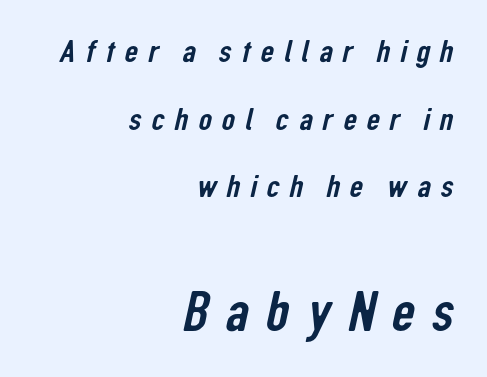
The image shows 57 px condensed sans-serif type; set right-aligned, loose line spacing (2.05x), unusually wide letter spacing (+0.3 em), not underlined; the second (bottom) block is 1.73x larger; low stroke contrast and a medium x-height.
